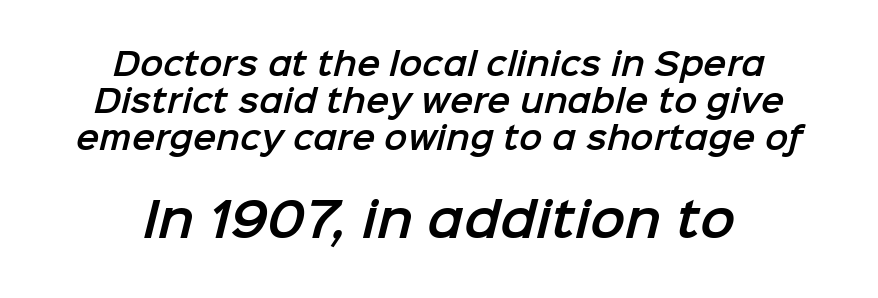
The image shows 47 px sans-serif type; set centered, line spacing 1.2x, normal letter spacing, not underlined; the second (bottom) block is 1.52x larger; low stroke contrast and a medium x-height.
